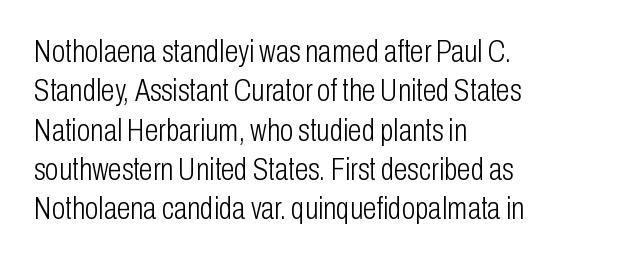
Q: Is the text bold? A: No.
Q: Is the text italic (slanted)? A: No, it is upright.
Q: Is the typeface a serif or a sans-serif typeface? A: Sans-serif.
Q: Is the text underlined? A: No.
Q: How is the paragraph aligned? A: Left-aligned.
Q: Is the spacing between letters normal or unusually wide? A: Normal.
Q: Is the spacing between lines tight, normal or loose? A: Normal.
Q: Width (condensed, normal, or wide)? A: Condensed.
Q: Stroke contrast? A: Low.
Q: x-height? A: Medium.
Q: Monospaced? A: No.
